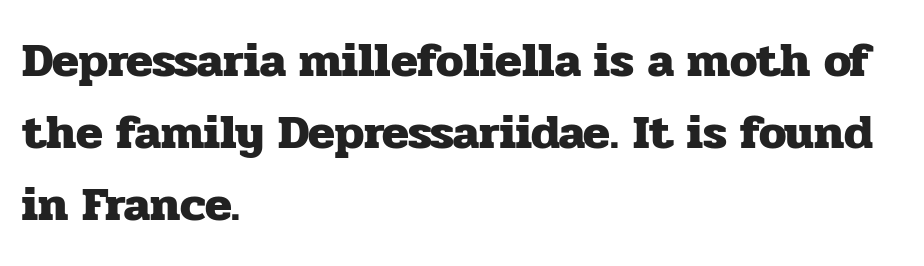
The image shows 49 px heavy serif type, upright; set left-aligned, normal line spacing (1.47x), normal letter spacing, not underlined; low stroke contrast and a medium x-height.
